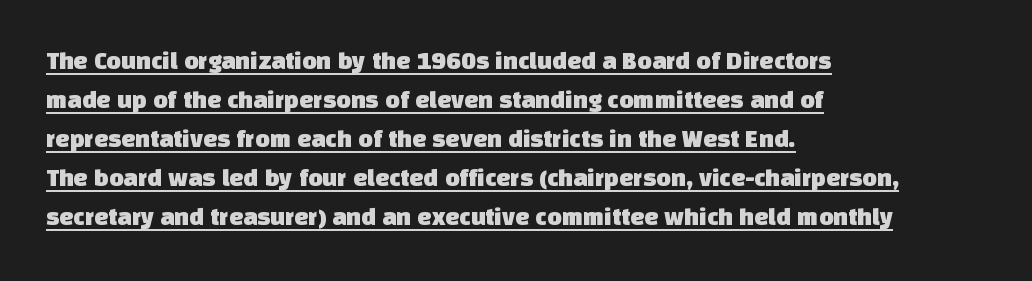
Q: Is the text underlined? A: Yes.
Q: How is the paragraph aligned? A: Left-aligned.
Q: Is the spacing between letters normal or unusually wide? A: Normal.
Q: Is the spacing between lines tight, normal or loose? A: Normal.
